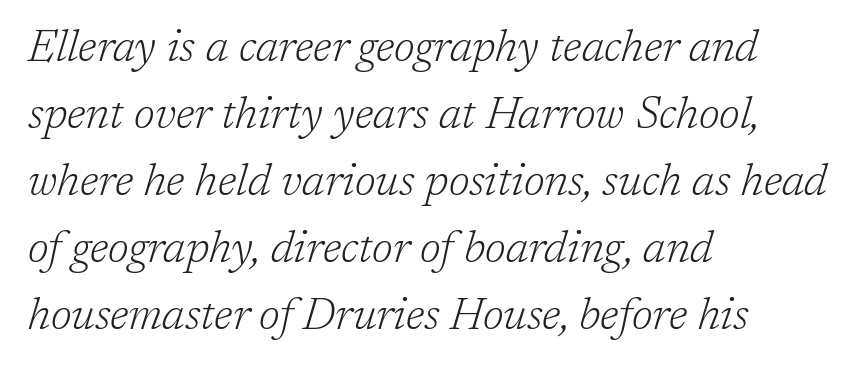
Q: Is the text bold? A: No.
Q: Is the text italic (slanted)? A: Yes, it leans right by about 17 degrees.
Q: Is the typeface a serif or a sans-serif typeface? A: Serif.
Q: Is the text underlined? A: No.
Q: How is the paragraph aligned? A: Left-aligned.
Q: Is the spacing between letters normal or unusually wide? A: Normal.
Q: Is the spacing between lines tight, normal or loose? A: Normal.
Q: Width (condensed, normal, or wide)? A: Normal.
Q: Stroke contrast? A: Low.
Q: x-height? A: Medium.
Q: Monospaced? A: No.
